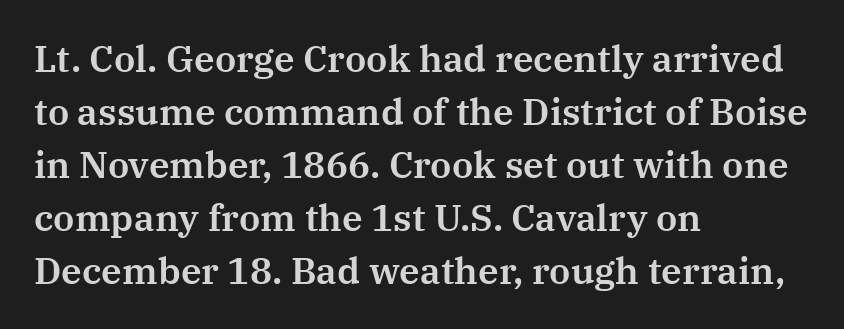
{"serif": "yes", "italic": "no", "width": "normal", "stroke_contrast": "medium", "x_height": "medium", "monospaced": "no", "underline": "no", "align": "left", "line_spacing": "normal", "line_spacing_ratio": 1.43, "letter_spacing": "normal", "letter_spacing_em": 0.0, "glyph_px": 37}
